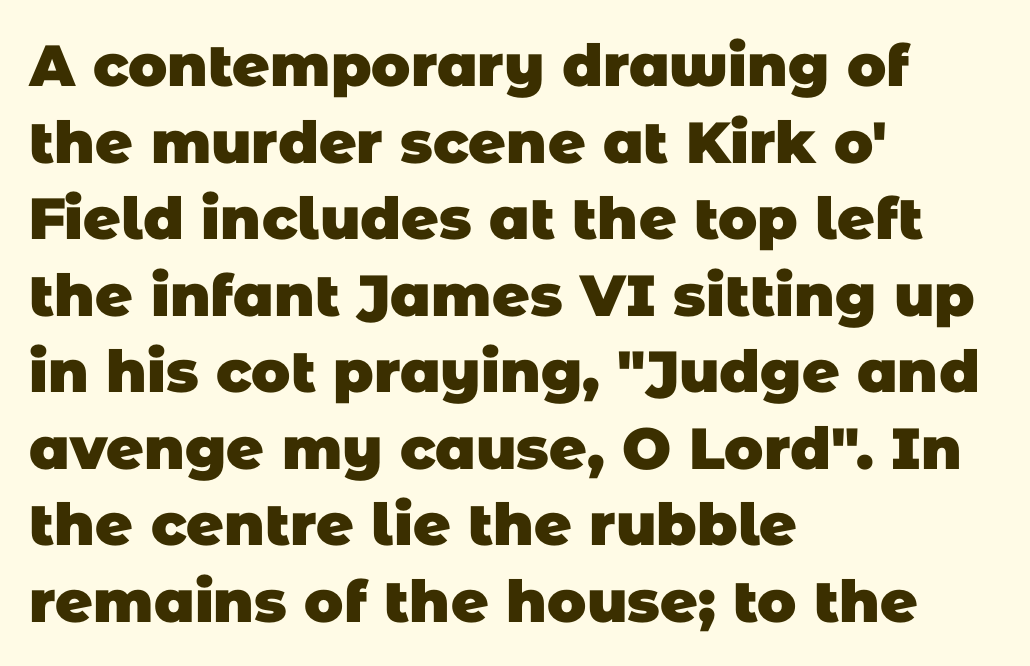
The image shows 58 px heavy sans-serif type; set left-aligned, normal line spacing (1.32x), normal letter spacing, not underlined; low stroke contrast and a large x-height.
